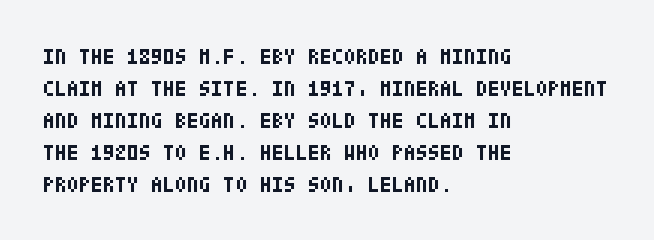
The image shows 22 px bold type, upright; set left-aligned, normal line spacing (1.45x), normal letter spacing, not underlined.
